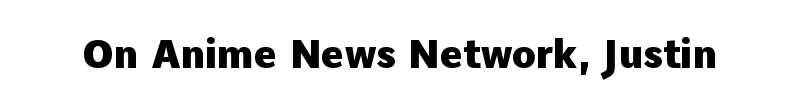
The image shows 39 px heavy sans-serif type, upright; set normal letter spacing, not underlined; low stroke contrast and a medium x-height.
